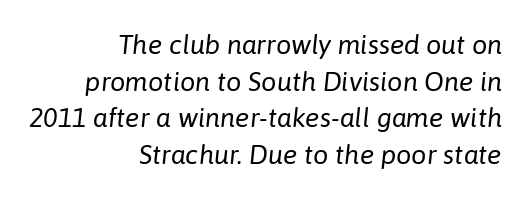
Q: Is the text bold? A: No.
Q: Is the text italic (slanted)? A: Yes, it leans right by about 6 degrees.
Q: Is the text underlined? A: No.
Q: How is the paragraph aligned? A: Right-aligned.
Q: Is the spacing between letters normal or unusually wide? A: Normal.
Q: Is the spacing between lines tight, normal or loose? A: Normal.
